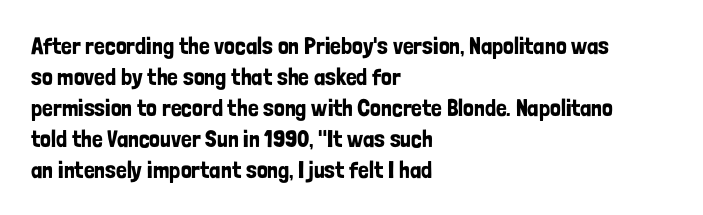
The image shows 24 px text type, upright; set left-aligned, normal line spacing (1.29x), normal letter spacing, not underlined.
